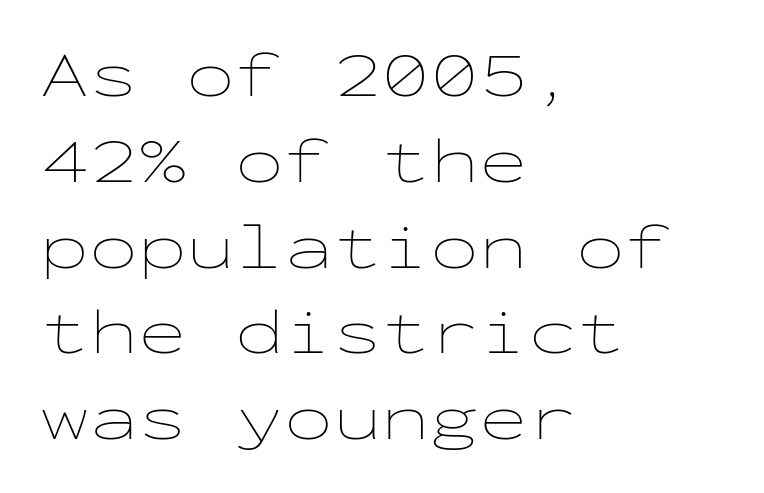
Q: Is the text bold? A: No.
Q: Is the text italic (slanted)? A: No, it is upright.
Q: Is the text underlined? A: No.
Q: How is the paragraph aligned? A: Left-aligned.
Q: Is the spacing between letters normal or unusually wide? A: Normal.
Q: Is the spacing between lines tight, normal or loose? A: Normal.
Q: Width (condensed, normal, or wide)? A: Wide.
Q: Stroke contrast? A: Low.
Q: x-height? A: Medium.
Q: Monospaced? A: Yes.
